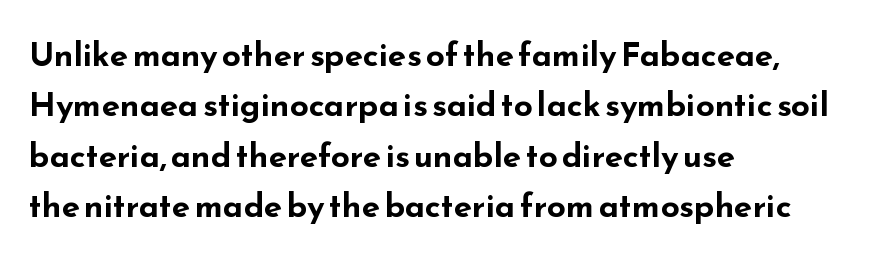
The image shows 33 px bold, wide sans-serif type, upright; set left-aligned, normal line spacing (1.53x), normal letter spacing, not underlined; low stroke contrast and a small x-height.
